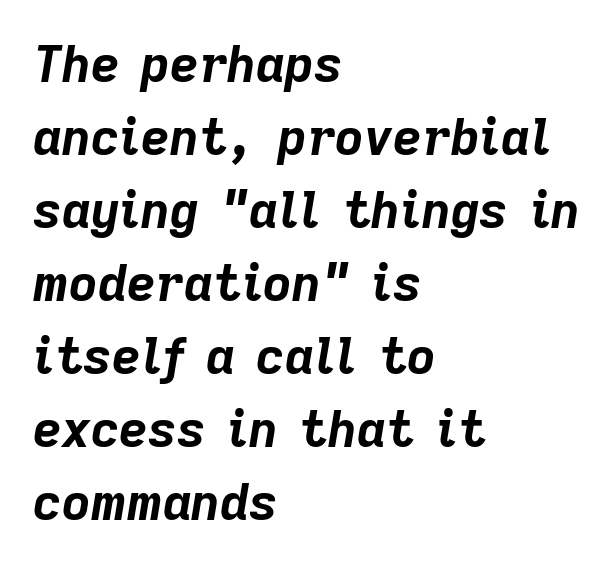
The image shows 50 px bold type, italic (leaning right); set left-aligned, normal line spacing (1.46x), normal letter spacing, not underlined; low stroke contrast and a medium x-height.
